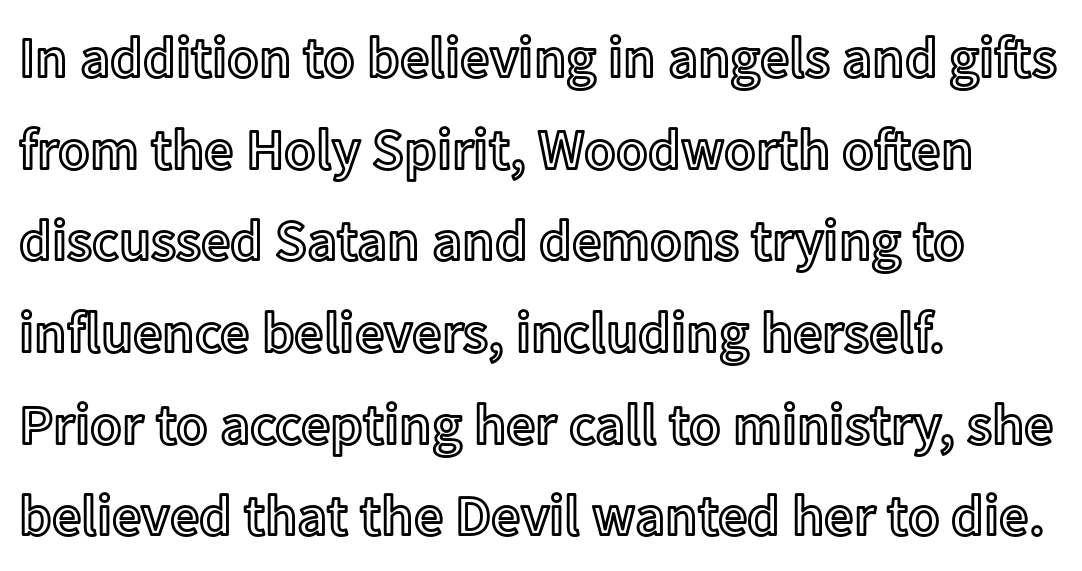
{"italic": "no", "width": "normal", "x_height": "medium", "monospaced": "no", "underline": "no", "align": "left", "line_spacing": "normal", "line_spacing_ratio": 1.58, "letter_spacing": "normal", "letter_spacing_em": 0.0, "glyph_px": 58}
